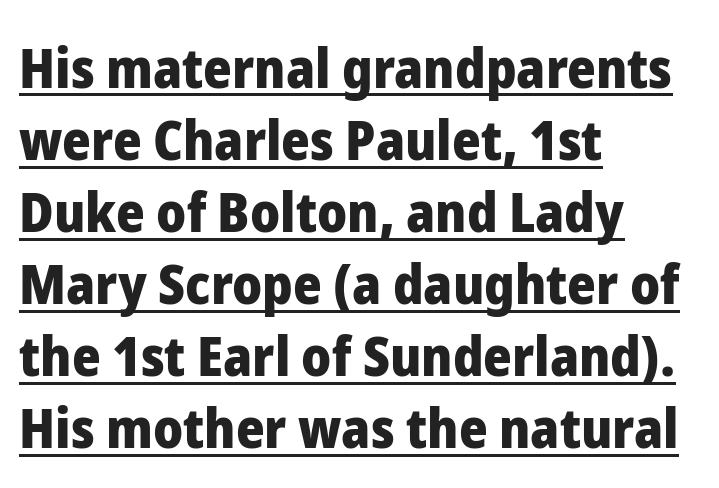
{"serif": "no", "italic": "no", "bold": "yes", "weight": "heavy", "width": "normal", "stroke_contrast": "low", "x_height": "medium", "monospaced": "no", "underline": "yes", "align": "left", "line_spacing": "normal", "line_spacing_ratio": 1.31, "letter_spacing": "normal", "letter_spacing_em": 0.0, "glyph_px": 55}
